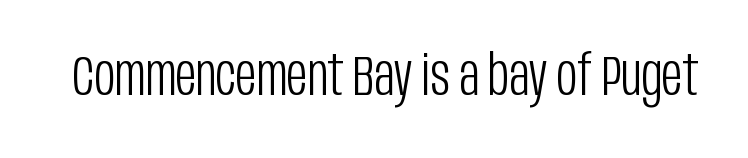
{"serif": "no", "italic": "no", "bold": "no", "weight": "light", "width": "condensed", "stroke_contrast": "low", "x_height": "large", "monospaced": "no", "underline": "no", "letter_spacing": "normal", "letter_spacing_em": 0.0, "glyph_px": 57}
